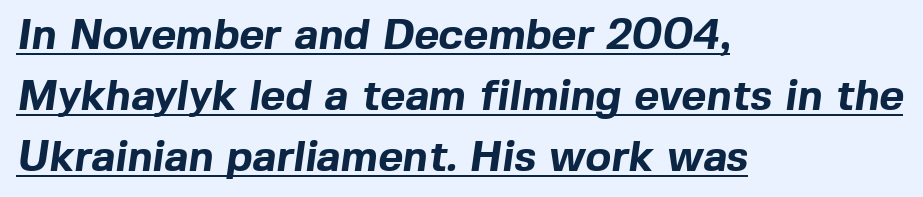
Q: Is the text bold? A: Yes.
Q: Is the typeface a serif or a sans-serif typeface? A: Sans-serif.
Q: Is the text underlined? A: Yes.
Q: How is the paragraph aligned? A: Left-aligned.
Q: Is the spacing between letters normal or unusually wide? A: Normal.
Q: Is the spacing between lines tight, normal or loose? A: Normal.
Q: Width (condensed, normal, or wide)? A: Normal.
Q: x-height? A: Medium.
Q: Monospaced? A: No.
